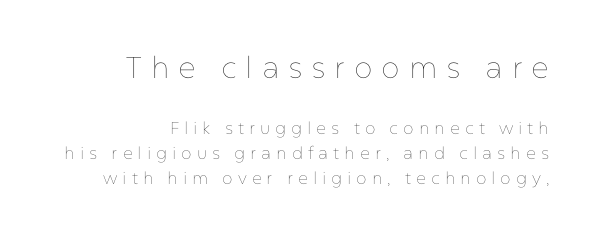
Note the varied advance widths — an 'i' is clearly narrower than an 'm'. A flush-right, rag-left setting is used for this passage. No extra ink here — the face is not bold. The string is rendered with underlining switched off. Short note: letters widely spaced.
